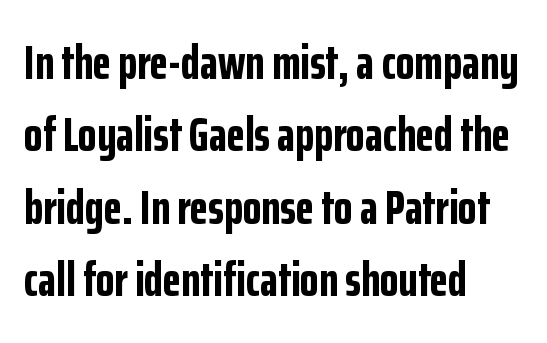
The image shows 48 px bold, condensed sans-serif type, upright; set left-aligned, normal line spacing (1.51x), normal letter spacing, not underlined; low stroke contrast and a medium x-height.
